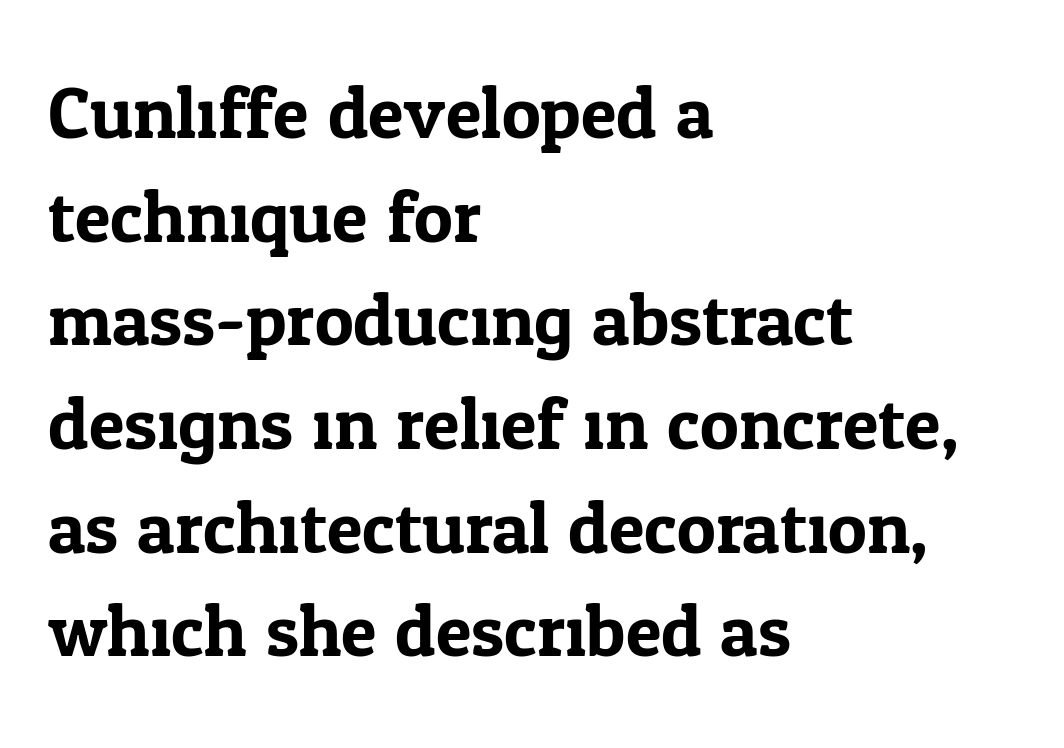
Q: Is the text italic (slanted)? A: No, it is upright.
Q: Is the typeface a serif or a sans-serif typeface? A: Serif.
Q: Is the text underlined? A: No.
Q: How is the paragraph aligned? A: Left-aligned.
Q: Is the spacing between letters normal or unusually wide? A: Normal.
Q: Is the spacing between lines tight, normal or loose? A: Normal.
Q: Width (condensed, normal, or wide)? A: Normal.
Q: Stroke contrast? A: Low.
Q: x-height? A: Medium.
Q: Monospaced? A: No.
